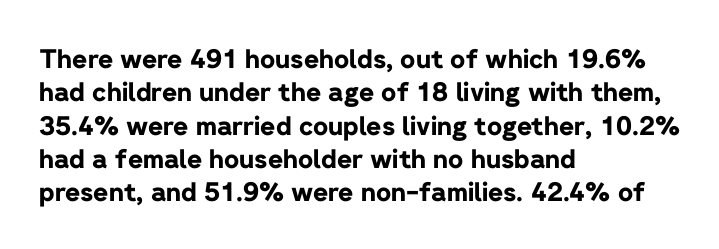
The image shows 26 px bold type, upright; set left-aligned, normal line spacing (1.28x), normal letter spacing, not underlined.
